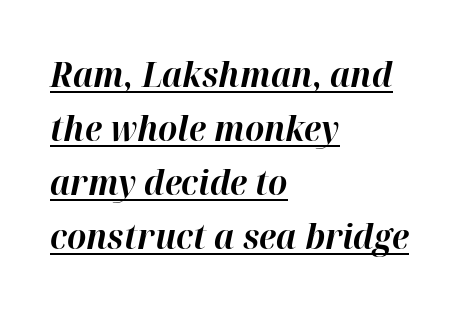
{"italic": "yes", "lean": "right", "slant_degrees": 12, "bold": "yes", "weight": "bold", "width": "normal", "stroke_contrast": "high", "x_height": "medium", "monospaced": "no", "underline": "yes", "align": "left", "line_spacing": "normal", "line_spacing_ratio": 1.59, "letter_spacing": "normal", "letter_spacing_em": 0.0, "glyph_px": 34}
